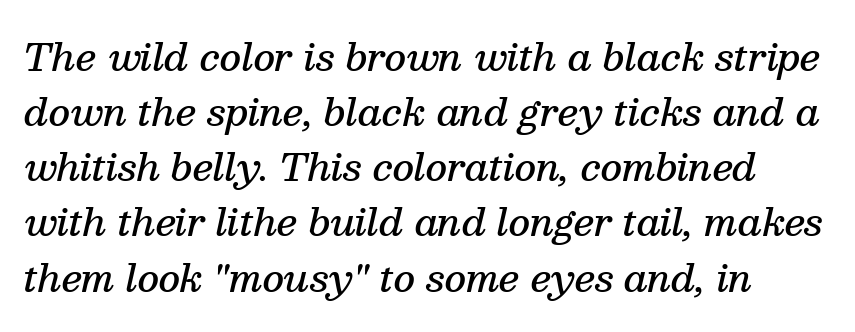
{"serif": "yes", "italic": "yes", "lean": "right", "slant_degrees": 13, "bold": "semi", "weight": "semibold", "width": "normal", "stroke_contrast": "medium", "x_height": "medium", "monospaced": "no", "underline": "no", "line_spacing": "normal", "line_spacing_ratio": 1.49, "letter_spacing": "normal", "letter_spacing_em": 0.0, "glyph_px": 37}
